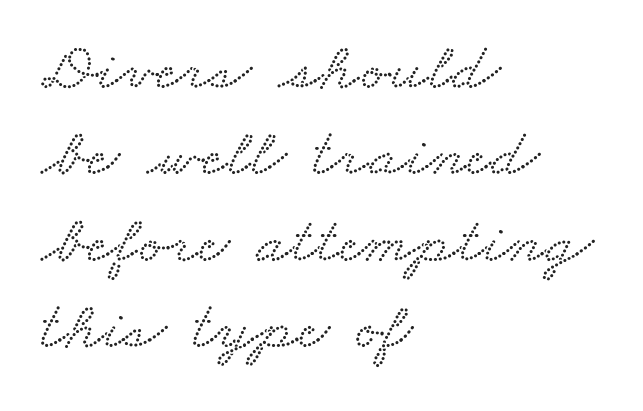
Q: Is the typeface a serif or a sans-serif typeface? A: Serif.
Q: Is the text underlined? A: No.
Q: How is the paragraph aligned? A: Left-aligned.
Q: Is the spacing between letters normal or unusually wide? A: Normal.
Q: Is the spacing between lines tight, normal or loose? A: Normal.
Q: Width (condensed, normal, or wide)? A: Wide.
Q: Stroke contrast? A: Low.
Q: x-height? A: Small.
Q: Monospaced? A: No.
